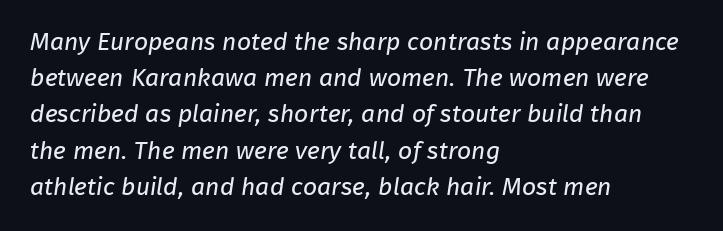
Has an underline been added? It has not. The passage shown has conventional tracking throughout. Heaviness? Minimal to ordinary, like unemphasized prose. Rows of type keep a routine distance in the vertical direction. These lines are set flush left with a ragged right edge.
